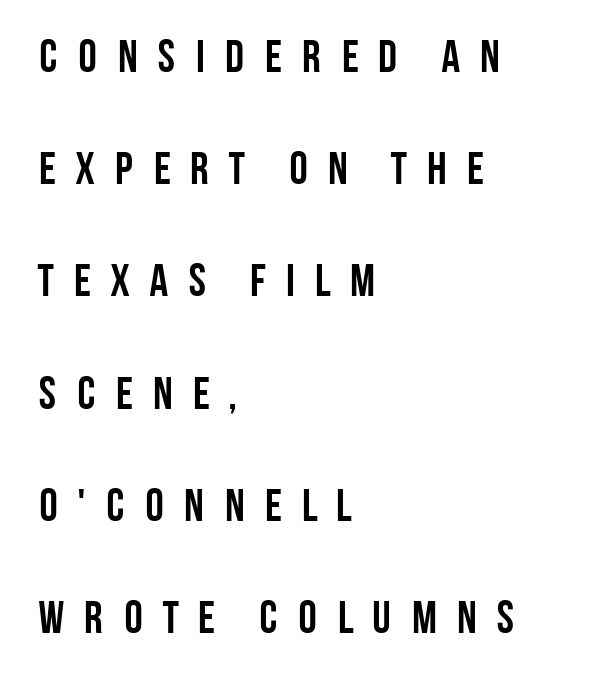
Q: Is the text bold? A: Yes.
Q: Is the text italic (slanted)? A: No, it is upright.
Q: Is the typeface a serif or a sans-serif typeface? A: Sans-serif.
Q: Is the text underlined? A: No.
Q: How is the paragraph aligned? A: Left-aligned.
Q: Is the spacing between letters normal or unusually wide? A: Unusually wide.
Q: Is the spacing between lines tight, normal or loose? A: Loose.
Q: Width (condensed, normal, or wide)? A: Condensed.
Q: Stroke contrast? A: Low.
Q: x-height? A: Large.
Q: Monospaced? A: No.
